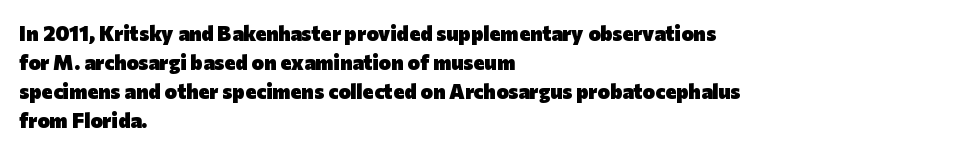
The image shows 21 px bold type, upright; set left-aligned, normal line spacing (1.38x), normal letter spacing, not underlined.
